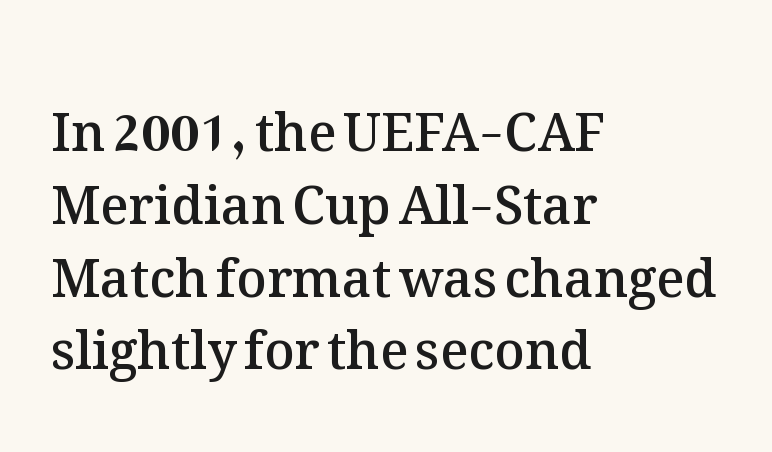
The image shows 52 px semibold type, upright; set left-aligned, normal line spacing (1.4x), normal letter spacing, not underlined; medium stroke contrast and a medium x-height.
